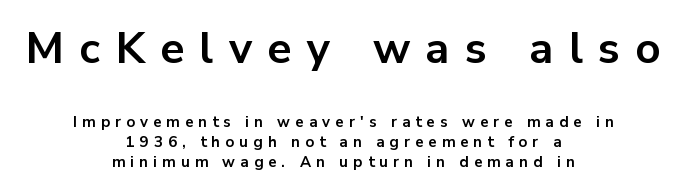
The image shows 44 px bold sans-serif type, upright; set centered, normal line spacing (1.32x), unusually wide letter spacing (+0.35 em), not underlined; the first (top) block is 2.93x larger; low stroke contrast and a medium x-height.
